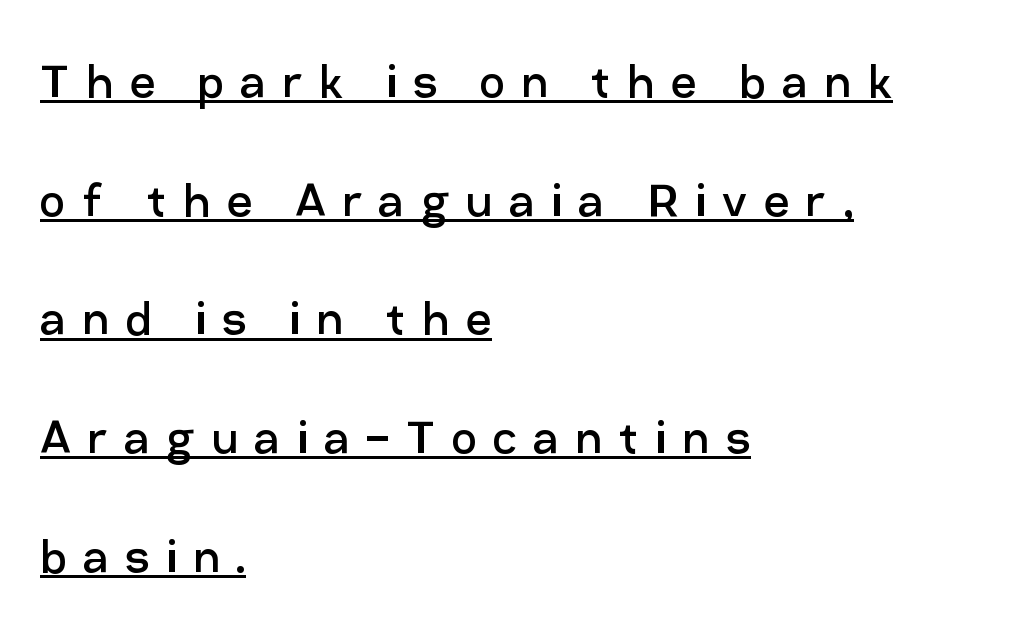
Here the designer chose a conventional face with non-uniform glyph widths. The typeface chosen for these lines omits serifs. The cut favours lightness, reaching ordinary text weight at its darkest. The font's upright variant was chosen for this text. There is plenty of visible air inserted between adjacent glyphs. You could fit nearly another row in the gap between these rows.
